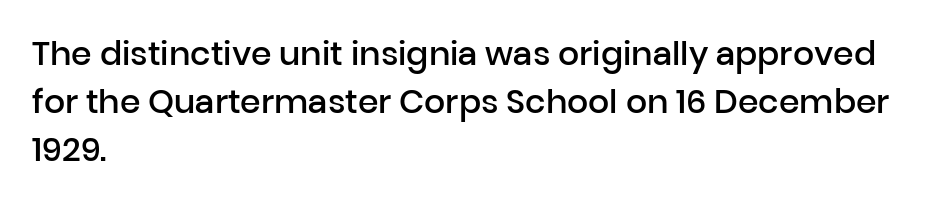
Q: Is the text bold? A: Semi-bold.
Q: Is the text italic (slanted)? A: No, it is upright.
Q: Is the typeface a serif or a sans-serif typeface? A: Sans-serif.
Q: Is the text underlined? A: No.
Q: How is the paragraph aligned? A: Left-aligned.
Q: Is the spacing between letters normal or unusually wide? A: Normal.
Q: Is the spacing between lines tight, normal or loose? A: Normal.
Q: Width (condensed, normal, or wide)? A: Normal.
Q: Stroke contrast? A: Low.
Q: x-height? A: Medium.
Q: Monospaced? A: No.
